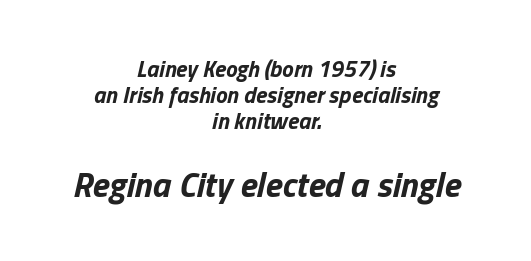
The rendering uses natural spacing where letterforms have individual widths. Has an underline been added? It has not. Letter spacing: default. A dark, heavy texture on the line: the type is bold. The letters in the lower block stand taller than those in the block above.
